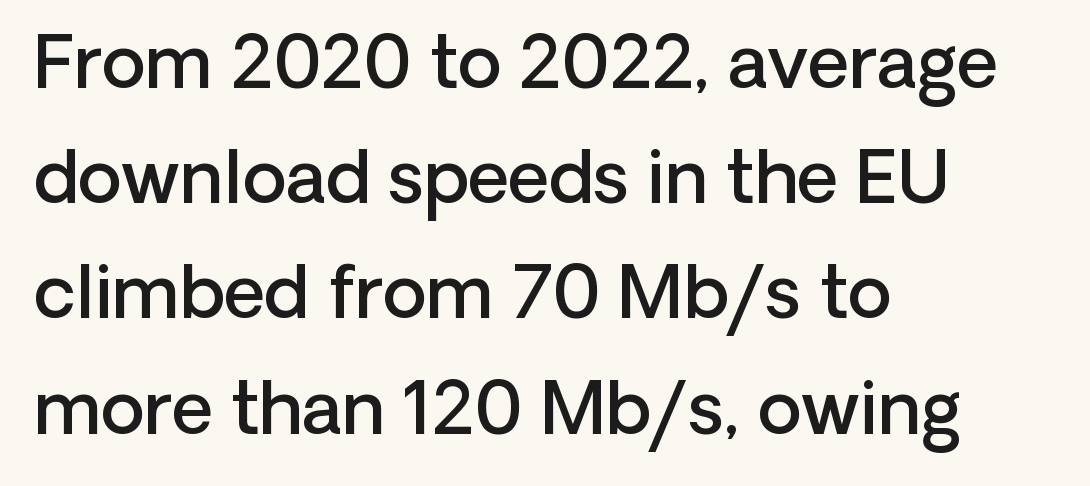
The image shows 72 px semibold sans-serif type, upright; set left-aligned, normal line spacing (1.6x), normal letter spacing, not underlined; low stroke contrast and a medium x-height.
